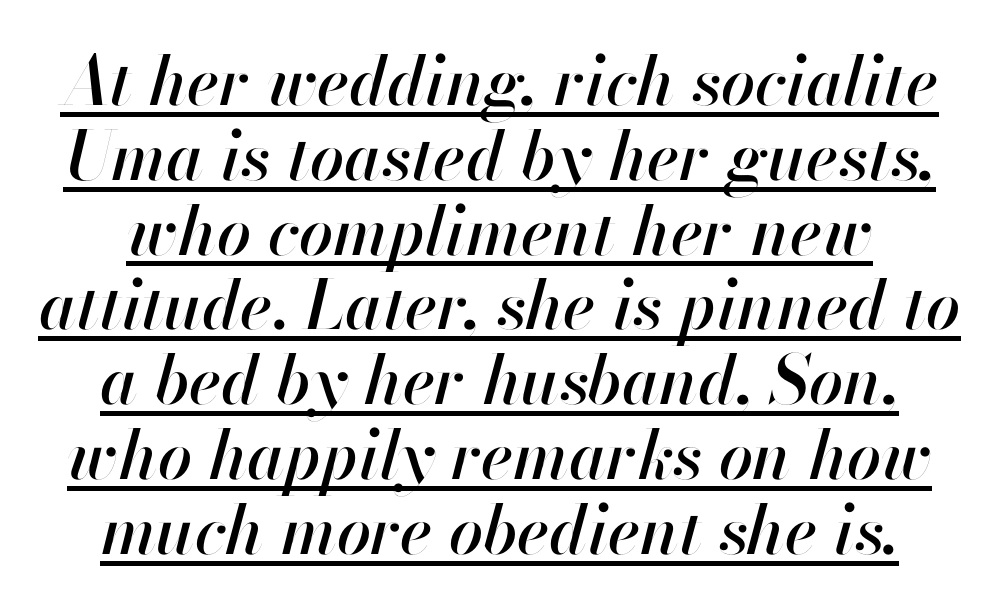
If you measured baseline to baseline, you'd find a short distance. Which margin do the lines hug? Neither — every line sits in the middle. When letters slant like this, we call the style italic. This rendering leaves character spacing at its baseline value. Every word sits above its own underline. Varying glyph widths throughout — classic text-font behaviour.
